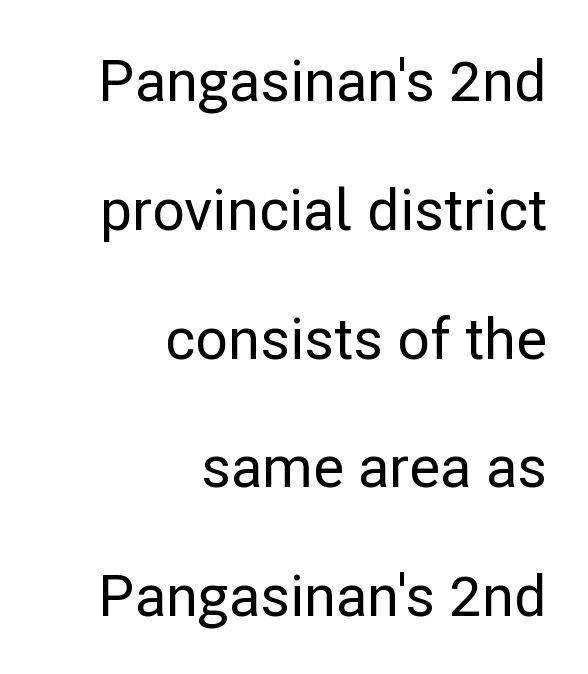
{"serif": "no", "italic": "no", "width": "normal", "stroke_contrast": "low", "x_height": "medium", "monospaced": "no", "underline": "no", "align": "right", "line_spacing": "loose", "line_spacing_ratio": 2.26, "letter_spacing": "normal", "letter_spacing_em": 0.0, "glyph_px": 57}
